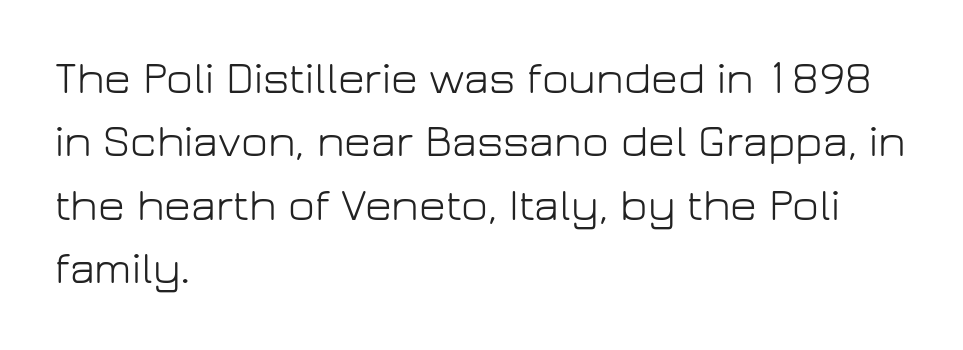
Q: Is the text bold? A: No.
Q: Is the text italic (slanted)? A: No, it is upright.
Q: Is the typeface a serif or a sans-serif typeface? A: Sans-serif.
Q: Is the text underlined? A: No.
Q: How is the paragraph aligned? A: Left-aligned.
Q: Is the spacing between letters normal or unusually wide? A: Normal.
Q: Is the spacing between lines tight, normal or loose? A: Normal.
Q: Width (condensed, normal, or wide)? A: Normal.
Q: Stroke contrast? A: Low.
Q: x-height? A: Medium.
Q: Monospaced? A: No.
